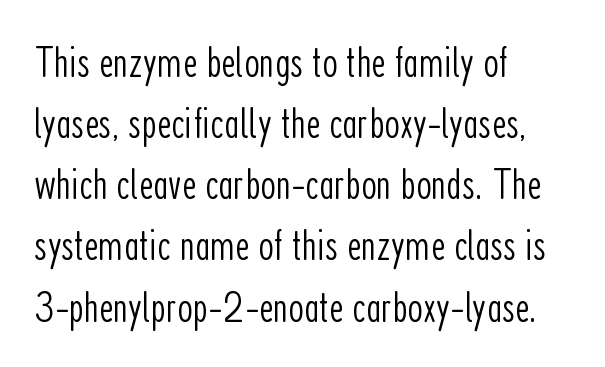
Q: Is the text bold? A: No.
Q: Is the text italic (slanted)? A: No, it is upright.
Q: Is the typeface a serif or a sans-serif typeface? A: Sans-serif.
Q: Is the text underlined? A: No.
Q: How is the paragraph aligned? A: Left-aligned.
Q: Is the spacing between letters normal or unusually wide? A: Normal.
Q: Is the spacing between lines tight, normal or loose? A: Normal.
Q: Width (condensed, normal, or wide)? A: Condensed.
Q: Stroke contrast? A: Low.
Q: x-height? A: Medium.
Q: Monospaced? A: No.
